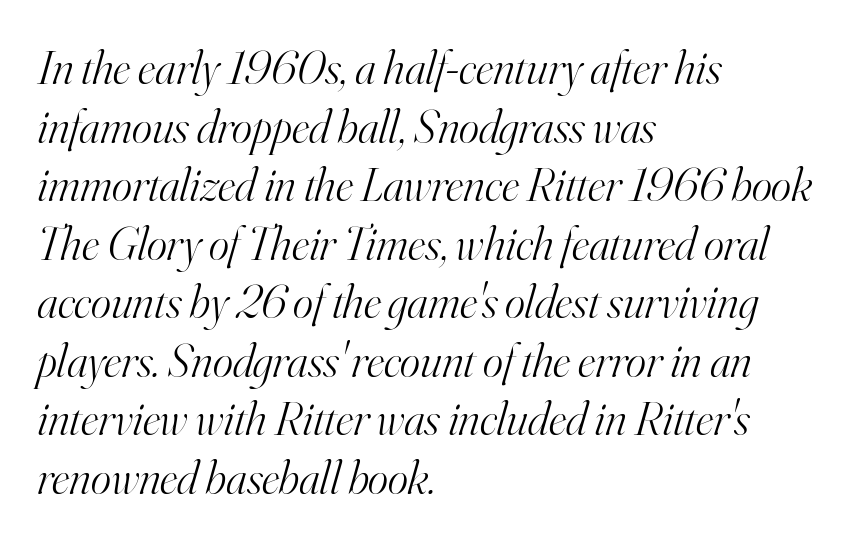
This reads as an unemphasized weight, regular at the heaviest. A clean baseline with only descenders dipping below it. Horizontal alignment here is leftward, the default for most running prose. The letters advance in unequal steps, a hallmark of proportional type. Does the lettering tilt? It does — this is italic. Are there feet on the stems? There are — it's a serif.
